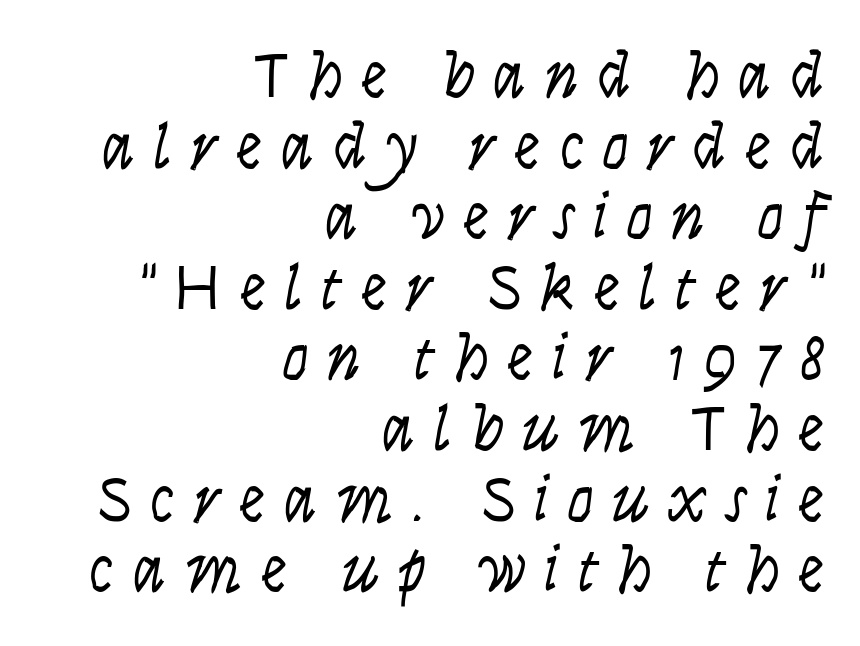
{"italic": "yes", "lean": "right", "slant_degrees": 9, "bold": "no", "weight": "light", "width": "condensed", "stroke_contrast": "low", "x_height": "large", "monospaced": "no", "underline": "no", "align": "right", "line_spacing": "tight", "line_spacing_ratio": 1.07, "letter_spacing": "wide", "letter_spacing_em": 0.28, "glyph_px": 66}
